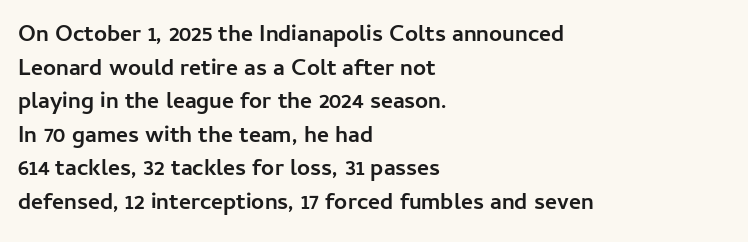
Q: Is the text bold? A: Yes.
Q: Is the text italic (slanted)? A: No, it is upright.
Q: Is the text underlined? A: No.
Q: How is the paragraph aligned? A: Left-aligned.
Q: Is the spacing between letters normal or unusually wide? A: Normal.
Q: Is the spacing between lines tight, normal or loose? A: Normal.
